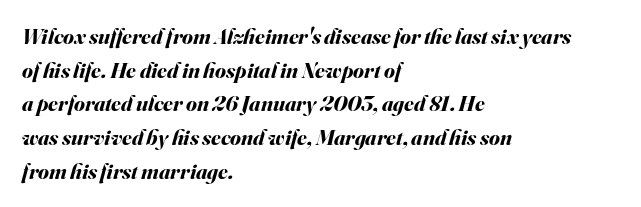
Q: Is the text bold? A: Yes.
Q: Is the text italic (slanted)? A: Yes, it leans right by about 16 degrees.
Q: Is the text underlined? A: No.
Q: How is the paragraph aligned? A: Left-aligned.
Q: Is the spacing between letters normal or unusually wide? A: Normal.
Q: Is the spacing between lines tight, normal or loose? A: Normal.
